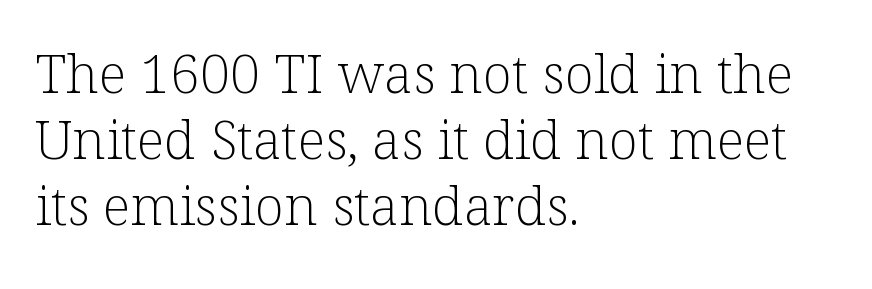
The image shows 54 px light serif type, upright; set left-aligned, line spacing 1.22x, normal letter spacing, not underlined; low stroke contrast and a medium x-height.
